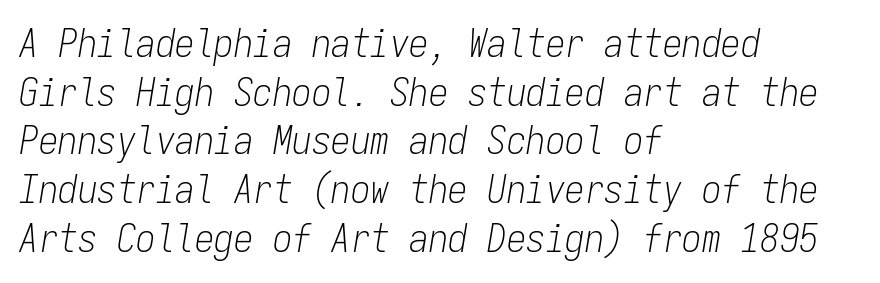
Q: Is the text bold? A: No.
Q: Is the text italic (slanted)? A: Yes, it leans right by about 9 degrees.
Q: Is the text underlined? A: No.
Q: How is the paragraph aligned? A: Left-aligned.
Q: Is the spacing between letters normal or unusually wide? A: Normal.
Q: Is the spacing between lines tight, normal or loose? A: Normal.
Q: Width (condensed, normal, or wide)? A: Condensed.
Q: Stroke contrast? A: Low.
Q: x-height? A: Medium.
Q: Monospaced? A: Yes.
